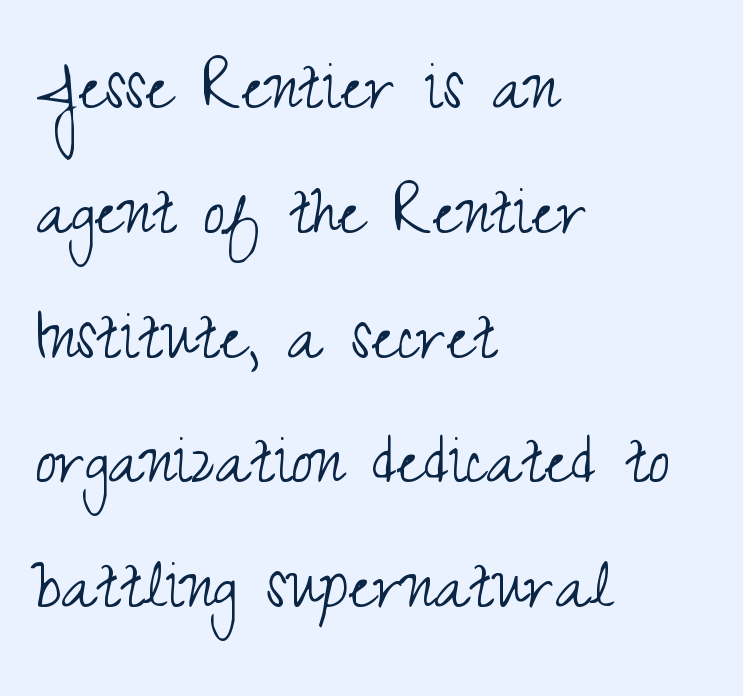
{"serif": "no", "italic": "no", "bold": "no", "weight": "light", "width": "condensed", "stroke_contrast": "medium", "x_height": "small", "monospaced": "no", "underline": "no", "align": "left", "line_spacing": "normal", "line_spacing_ratio": 1.6, "letter_spacing": "normal", "letter_spacing_em": 0.0, "glyph_px": 78}
